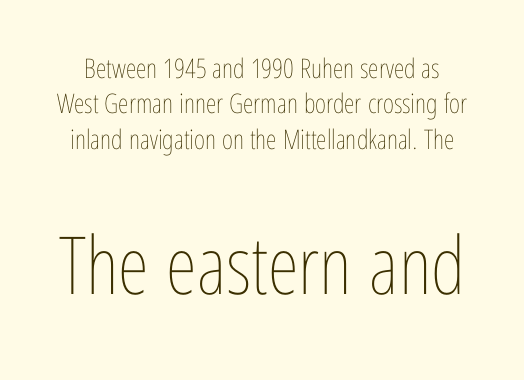
The image shows 80 px thin, condensed type, upright; set normal line spacing (1.31x), normal letter spacing, not underlined; the second (bottom) block is 2.96x larger; low stroke contrast and a medium x-height.
